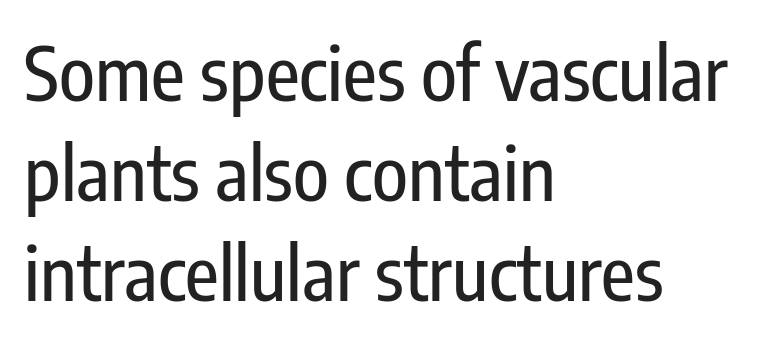
The image shows 74 px condensed sans-serif type, upright; set left-aligned, normal line spacing (1.35x), normal letter spacing, not underlined; low stroke contrast and a medium x-height.
